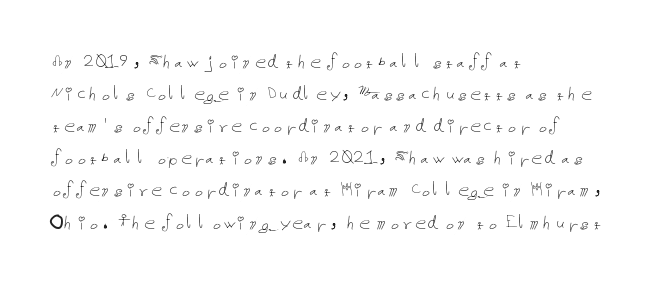
Q: Is the text bold? A: No.
Q: Is the text italic (slanted)? A: No, it is upright.
Q: Is the text underlined? A: No.
Q: How is the paragraph aligned? A: Left-aligned.
Q: Is the spacing between letters normal or unusually wide? A: Normal.
Q: Is the spacing between lines tight, normal or loose? A: Normal.
